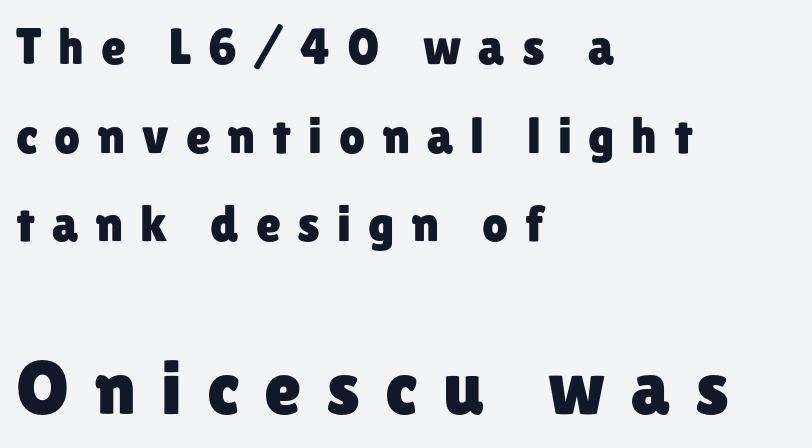
The image shows 76 px sans-serif type, upright; set left-aligned, line spacing 1.74x, unusually wide letter spacing (+0.33 em), not underlined; the second (bottom) block is 1.49x larger; low stroke contrast and a medium x-height.
